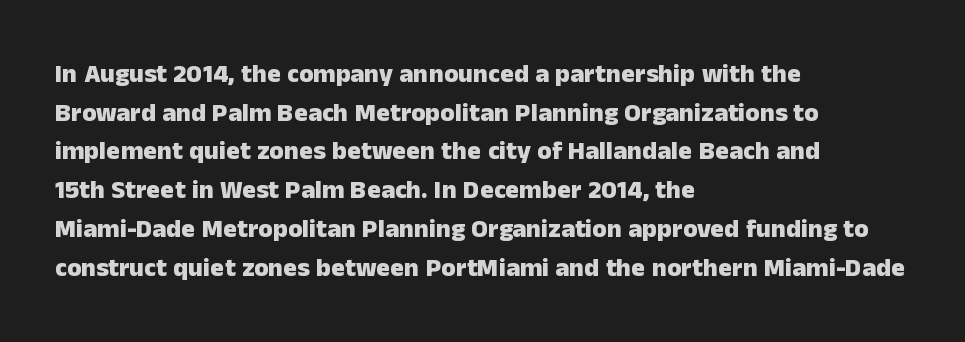
{"italic": "no", "bold": "yes", "underline": "no", "align": "left", "line_spacing": "normal", "line_spacing_ratio": 1.49, "letter_spacing": "normal", "letter_spacing_em": 0.0, "glyph_px": 26}
